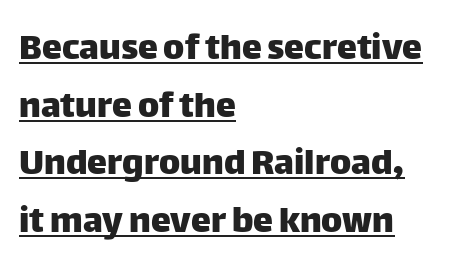
Compared with typical paragraphs, the rows here are spaced about the same. Regarding serifs, this sample does without them. Characters remain perfectly vertical along every line. The tracking reads as untouched default to a designer's eye.
